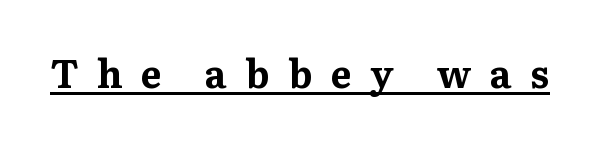
The image shows 39 px bold serif type, upright; set unusually wide letter spacing (+0.47 em), underlined; medium stroke contrast and a medium x-height.
